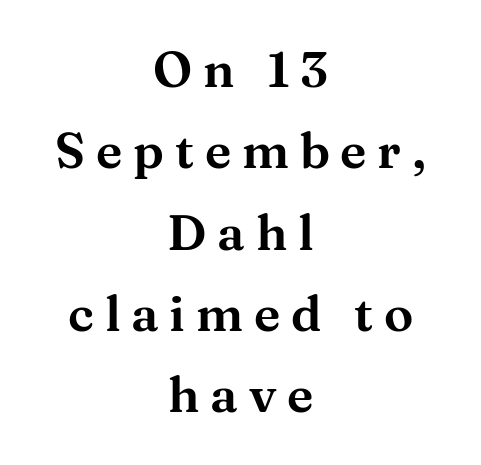
Each letter keeps its own natural width here, so spacing adapts to shape. The letters are spread apart with noticeably loose tracking. The paragraph shown floats in the horizontal middle. How would I describe the line gaps? Plain and ordinary. Typographically, this falls in the serif category. The lettering holds an erect, upright posture throughout.
